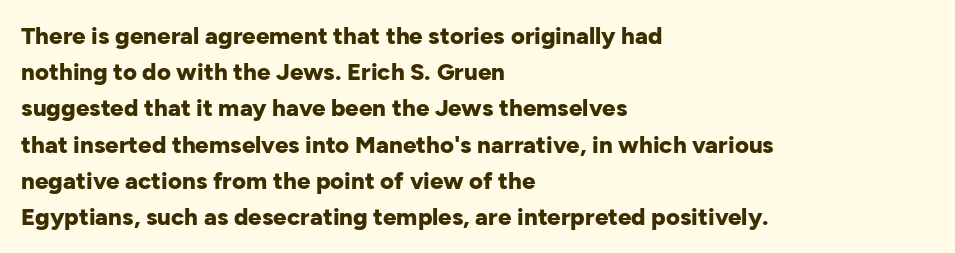
The image shows 24 px bold type, upright; set left-aligned, normal line spacing (1.51x), normal letter spacing, not underlined.
